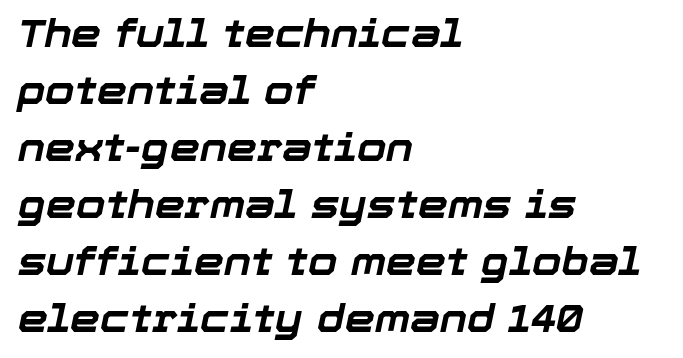
Q: Is the text bold? A: Yes.
Q: Is the text italic (slanted)? A: Yes, it leans right by about 12 degrees.
Q: Is the text underlined? A: No.
Q: How is the paragraph aligned? A: Left-aligned.
Q: Is the spacing between letters normal or unusually wide? A: Normal.
Q: Is the spacing between lines tight, normal or loose? A: Normal.
Q: Width (condensed, normal, or wide)? A: Normal.
Q: Stroke contrast? A: Low.
Q: x-height? A: Medium.
Q: Monospaced? A: No.
